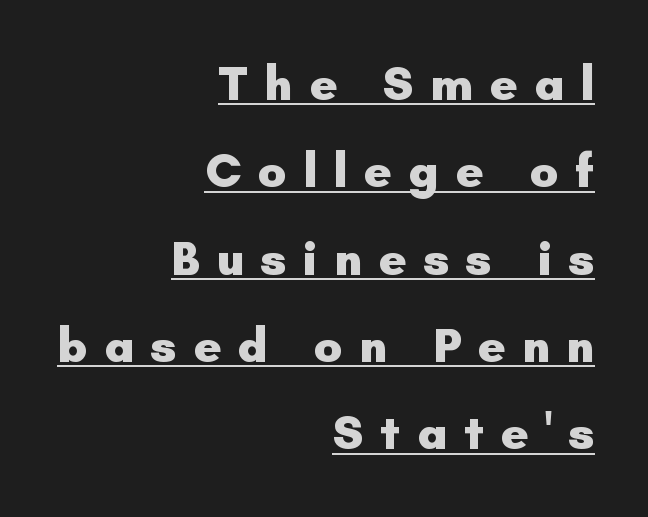
Q: Is the text bold? A: Yes.
Q: Is the text italic (slanted)? A: No, it is upright.
Q: Is the typeface a serif or a sans-serif typeface? A: Sans-serif.
Q: Is the text underlined? A: Yes.
Q: How is the paragraph aligned? A: Right-aligned.
Q: Is the spacing between letters normal or unusually wide? A: Unusually wide.
Q: Width (condensed, normal, or wide)? A: Normal.
Q: Stroke contrast? A: Low.
Q: x-height? A: Small.
Q: Monospaced? A: No.
